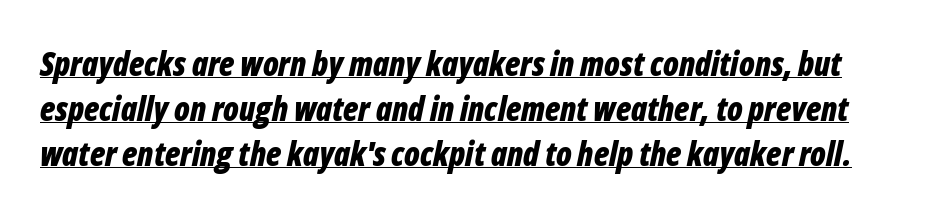
Q: Is the text bold? A: Yes.
Q: Is the text italic (slanted)? A: Yes, it leans right by about 12 degrees.
Q: Is the text underlined? A: Yes.
Q: Is the spacing between letters normal or unusually wide? A: Normal.
Q: Is the spacing between lines tight, normal or loose? A: Normal.
Q: Width (condensed, normal, or wide)? A: Condensed.
Q: Stroke contrast? A: Low.
Q: x-height? A: Medium.
Q: Monospaced? A: No.
